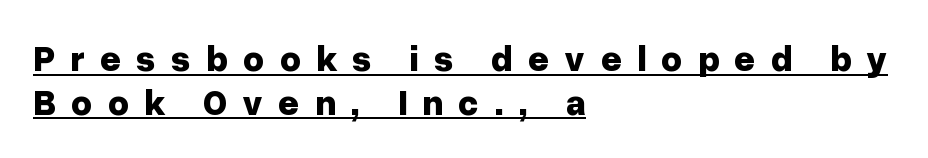
The image shows 36 px bold sans-serif type, upright; set left-aligned, line spacing 1.21x, unusually wide letter spacing (+0.42 em), underlined; low stroke contrast and a medium x-height.
